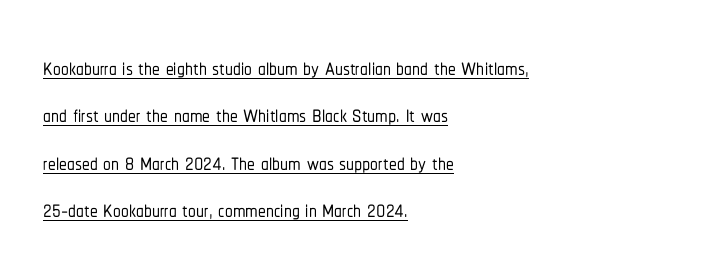
These lines stack with their left ends in a neat column. The face used here is a sans, in the tradition of grotesques and geometrics. Glyph-to-glyph distance matches everyday printed text. Successive baselines arrive at the customary interval. A typesetter would call this proportional, since set widths differ per character.
